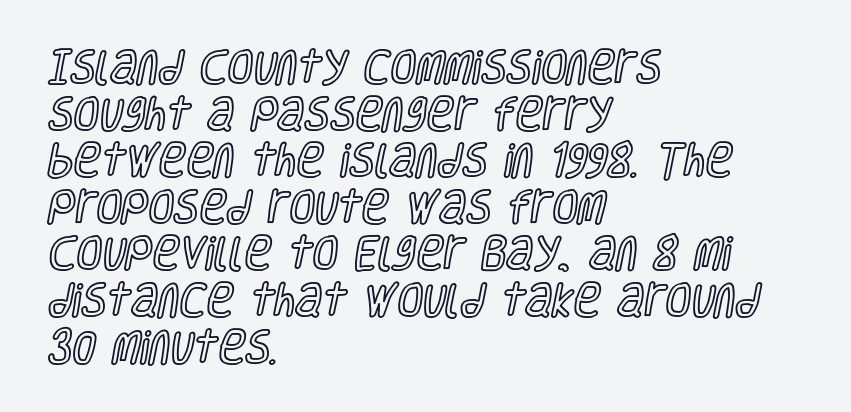
Vertical spacing — default. The letters advance in unequal steps, a hallmark of proportional type. The typesetter chose a ragged-right arrangement here.
